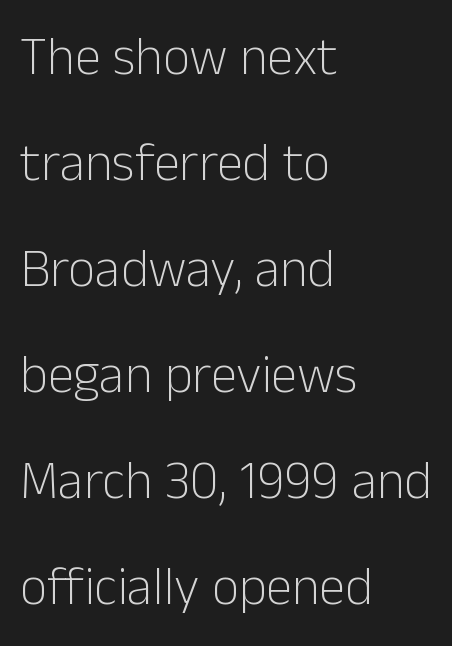
Q: Is the text bold? A: No.
Q: Is the text italic (slanted)? A: No, it is upright.
Q: Is the typeface a serif or a sans-serif typeface? A: Sans-serif.
Q: Is the text underlined? A: No.
Q: How is the paragraph aligned? A: Left-aligned.
Q: Is the spacing between letters normal or unusually wide? A: Normal.
Q: Is the spacing between lines tight, normal or loose? A: Loose.
Q: Width (condensed, normal, or wide)? A: Normal.
Q: Stroke contrast? A: Low.
Q: x-height? A: Medium.
Q: Monospaced? A: No.
